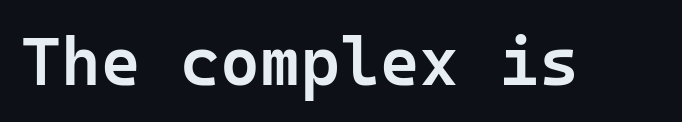
The image shows 68 px semibold sans-serif type, upright, monospaced; set normal letter spacing, not underlined; low stroke contrast and a medium x-height.
